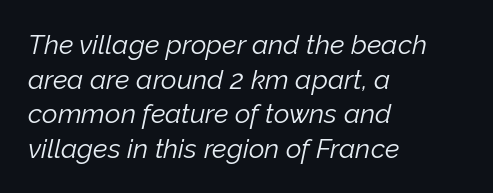
{"italic": "yes", "lean": "right", "slant_degrees": 12, "bold": "no", "underline": "no", "align": "left", "line_spacing": "normal", "line_spacing_ratio": 1.28, "letter_spacing": "normal", "letter_spacing_em": 0.0, "glyph_px": 27}
